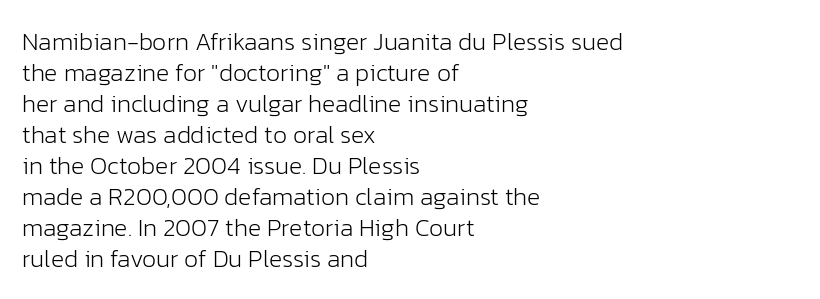
A light-to-regular cut is what we see here. Clear beneath every line of the passage. Vertical strokes here are truly vertical. The passage shown has conventional tracking throughout. Leftover space on each line is placed entirely after the last word.
